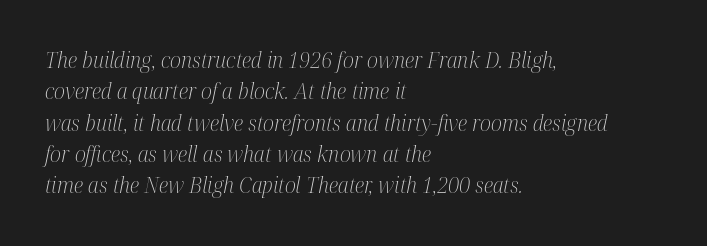
Q: Is the text bold? A: No.
Q: Is the text italic (slanted)? A: Yes, it leans right by about 12 degrees.
Q: Is the text underlined? A: No.
Q: How is the paragraph aligned? A: Left-aligned.
Q: Is the spacing between letters normal or unusually wide? A: Normal.
Q: Is the spacing between lines tight, normal or loose? A: Normal.
